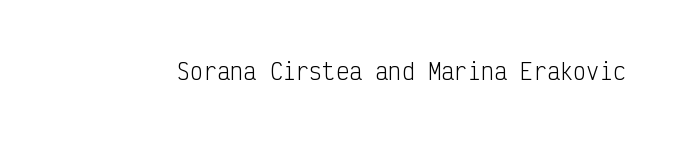
Q: Is the text bold? A: No.
Q: Is the text italic (slanted)? A: No, it is upright.
Q: Is the text underlined? A: No.
Q: Is the spacing between letters normal or unusually wide? A: Normal.
